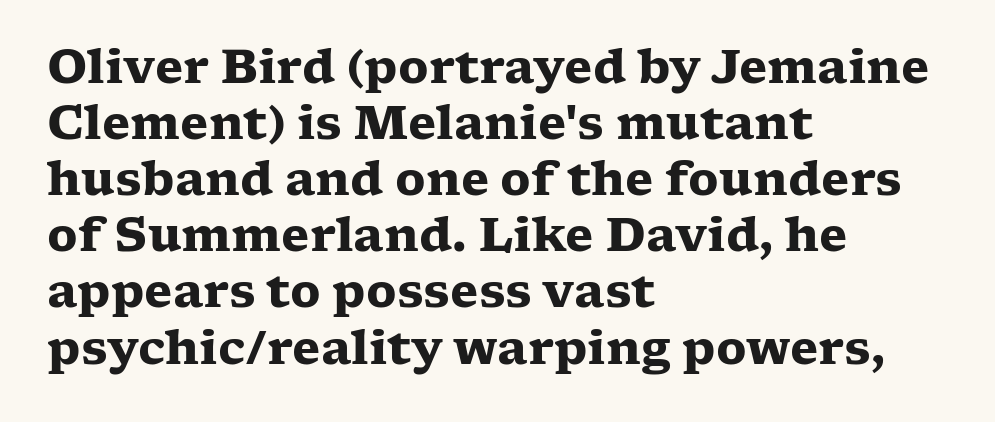
Character widths vary here, with narrow letters taking less room than wide ones. Nobody drew a line under any word here. The characters display serif detailing at their extremities. In terms of letterspacing, this is plain default setting. Characters remain perfectly vertical along every line. Heft: maximum for text — a bold.
